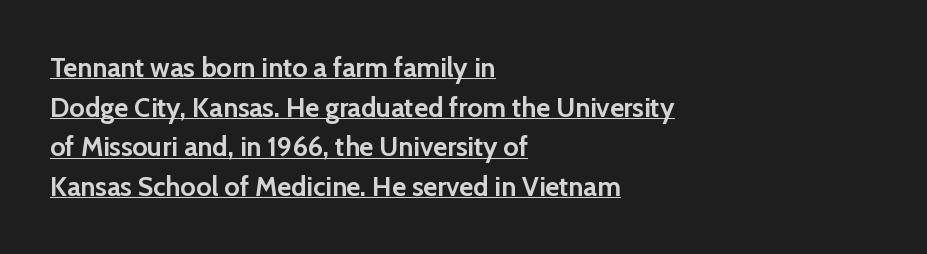
{"italic": "no", "bold": "yes", "underline": "yes", "align": "left", "line_spacing": "normal", "line_spacing_ratio": 1.47, "letter_spacing": "normal", "letter_spacing_em": 0.0, "glyph_px": 27}
